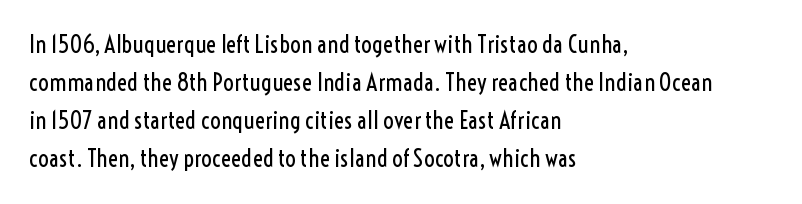
Is there much room between lines? A standard amount, neither cramped nor airy. A roman cut, with each character standing at attention. How are the letters spaced? Ordinarily, with no added tracking. This rendering features lettering with no underline. The paragraph shown leans on its left margin. The weight tops out at a normal text grade.
